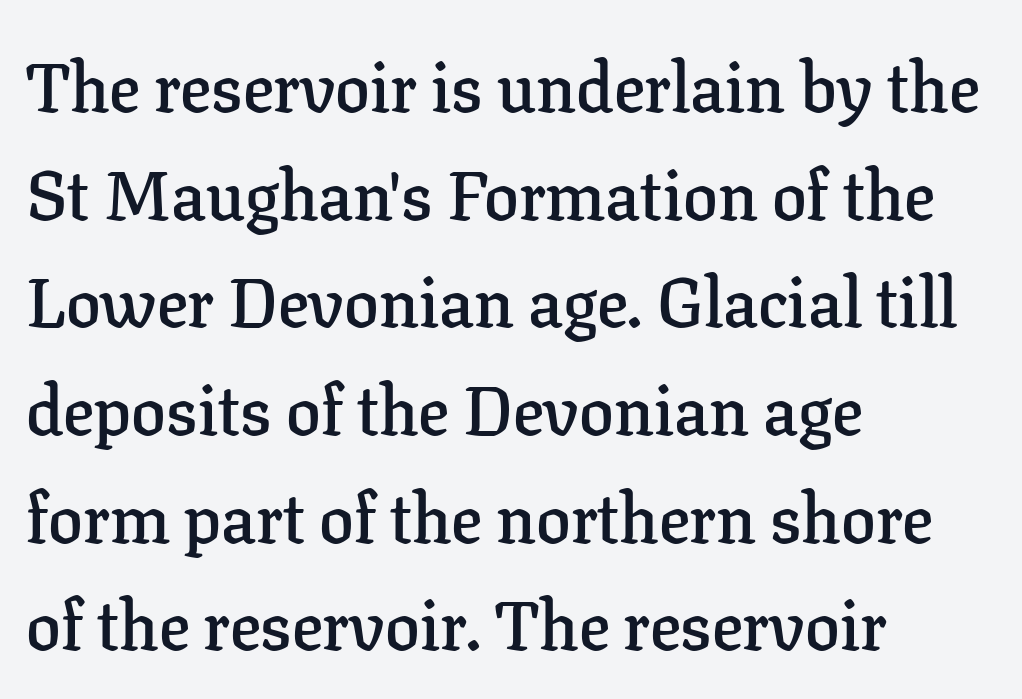
The paragraph shown leans on its left margin. Designer's note — italics off, roman on. The vertical gap from one line to the next is medium. Here the designer chose a conventional face with non-uniform glyph widths. Plain, unruled lines of type. The face used here is a semibold: visibly heavier than regular, lighter than bold.
